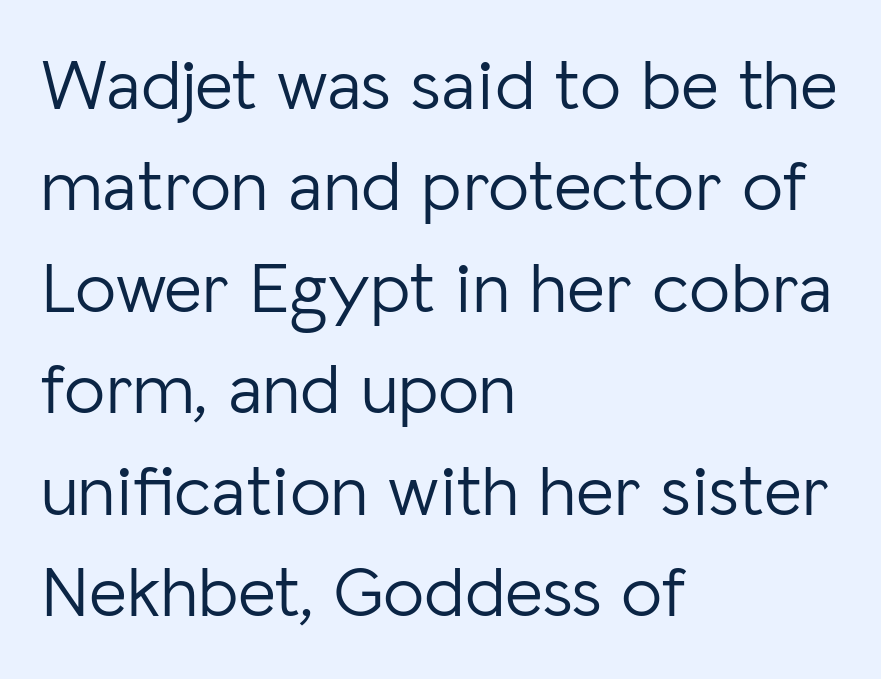
The rendering uses natural spacing where letterforms have individual widths. Stroke terminals: plain, sans-serif. Ink coverage per letter is moderate at most. Leftover space on each line is placed entirely after the last word. Quick note: interline space is typical. Spacing between characters is what you'd get straight out of the box.
